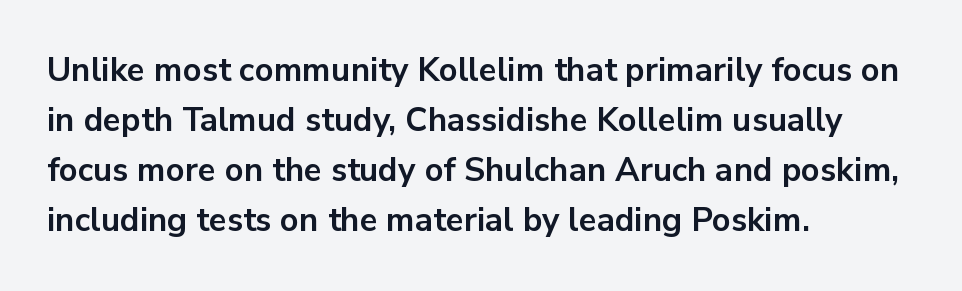
Any mark beneath the type? The region is blank. Posture: upright roman. Caption: standard tracking, unaltered. A typesetter would label this face a sans. Regular leading.
